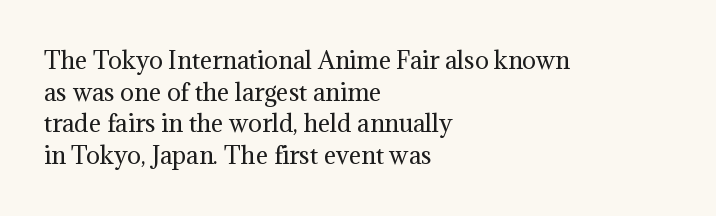
{"italic": "no", "bold": "no", "underline": "no", "align": "left", "line_spacing": "normal", "line_spacing_ratio": 1.38, "letter_spacing": "normal", "letter_spacing_em": 0.0, "glyph_px": 23}
